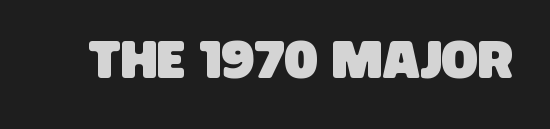
{"serif": "no", "width": "condensed", "stroke_contrast": "low", "x_height": "large", "monospaced": "no", "underline": "no", "letter_spacing": "normal", "letter_spacing_em": 0.0, "glyph_px": 54}
